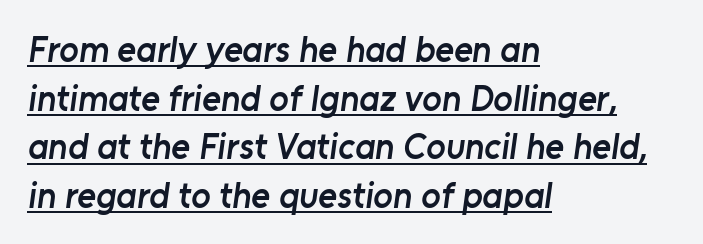
Leading: standard. Moderately thickened strokes mark this as semibold type. This rendering features underlined lettering. Reading down the block, your eye returns to a fixed left position each line. Serifs: no, the terminals of the letterforms are clean.
